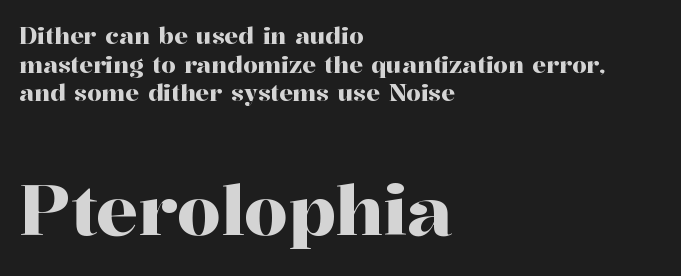
Q: Is the text italic (slanted)? A: No, it is upright.
Q: Is the typeface a serif or a sans-serif typeface? A: Serif.
Q: Is the text underlined? A: No.
Q: How is the paragraph aligned? A: Left-aligned.
Q: Is the spacing between letters normal or unusually wide? A: Normal.
Q: Is the spacing between lines tight, normal or loose? A: Normal.
Q: Which block of text is set in a larger size, the first (top) or the second (bottom)? A: The second (bottom) one.
Q: Width (condensed, normal, or wide)? A: Normal.
Q: Stroke contrast? A: High.
Q: x-height? A: Medium.
Q: Monospaced? A: No.
